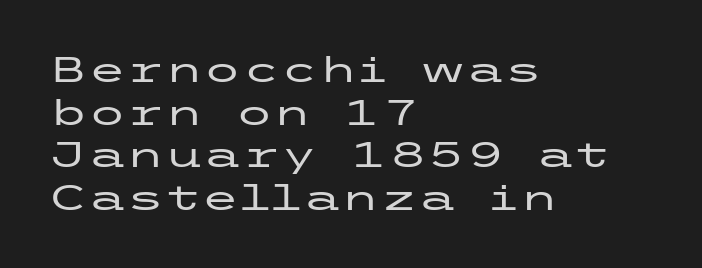
{"serif": "no", "italic": "no", "width": "wide", "stroke_contrast": "low", "x_height": "medium", "underline": "no", "align": "left", "line_spacing_ratio": 1.22, "letter_spacing": "normal", "letter_spacing_em": 0.0, "glyph_px": 35}
